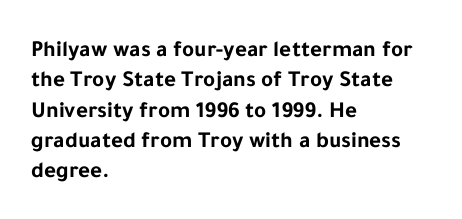
Each word holds together tightly as a unit, with standard inter-letter gaps. Typeset ragged right — the left edge is the straight one. Has an underline been added? It has not. The passage shown stacks its lines at a standard gap. A typesetter would mark this as roman, not italic. The passage shown is emphatically bold.
